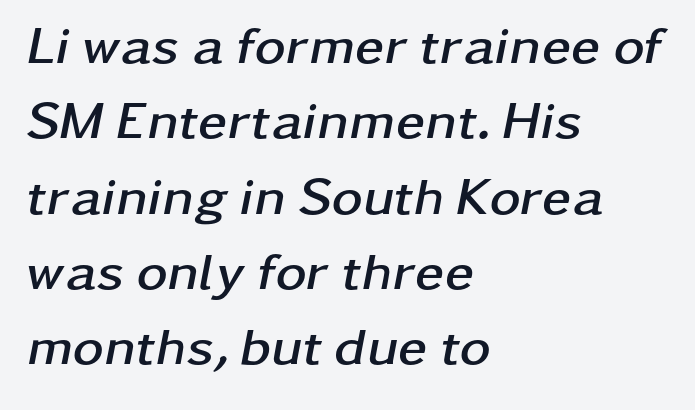
Q: Is the text bold? A: Yes.
Q: Is the text italic (slanted)? A: Yes, it leans right by about 11 degrees.
Q: Is the text underlined? A: No.
Q: How is the paragraph aligned? A: Left-aligned.
Q: Is the spacing between letters normal or unusually wide? A: Normal.
Q: Is the spacing between lines tight, normal or loose? A: Normal.
Q: Width (condensed, normal, or wide)? A: Wide.
Q: Stroke contrast? A: Low.
Q: x-height? A: Medium.
Q: Monospaced? A: No.
